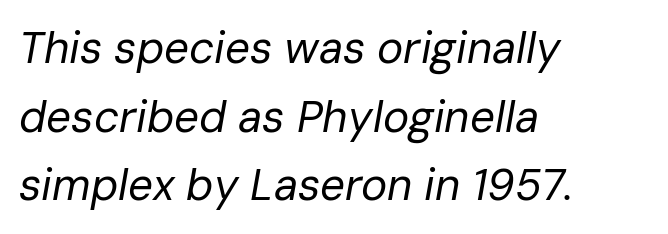
Where is the straight margin? On the left. The line texture is even and compact thanks to regular tracking. Compared with typical paragraphs, the rows here are spaced about the same. The face used here is proportionally spaced, like ordinary book or web type. Is the type heavy? It reads as light-to-regular instead. Descenders are the only things crossing below the line.
